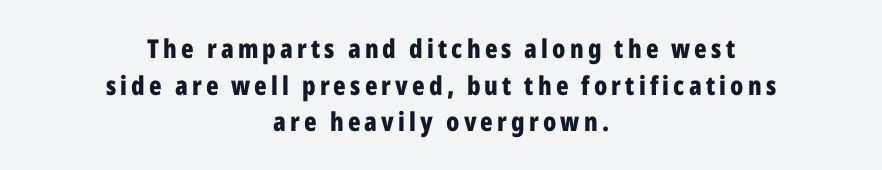
{"italic": "no", "bold": "yes", "underline": "no", "align": "center", "line_spacing": "normal", "line_spacing_ratio": 1.41, "glyph_px": 26}
